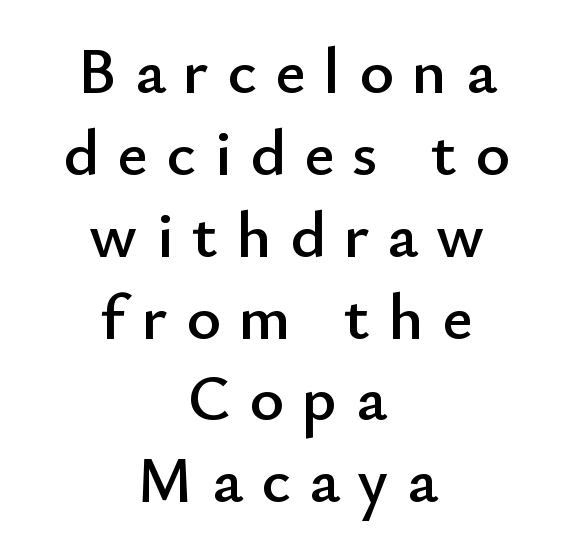
The rendering positions every line midway between the sides. Looks like regular typesetting: each glyph gets only the width it needs. Serifs: no, the terminals of the letterforms are clean. Descender tails drop into unmarked territory. Look at the tracking — it's clearly loosened, letters drifting apart. Posture: upright roman.
